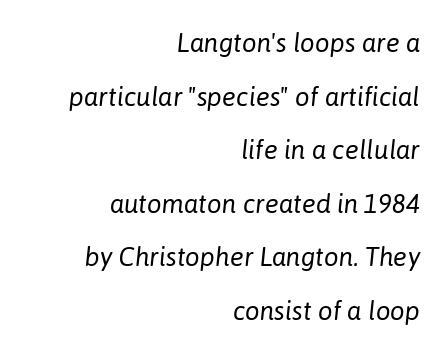
The image shows 26 px text type, italic (leaning right); set right-aligned, loose line spacing (2.06x), normal letter spacing, not underlined.
